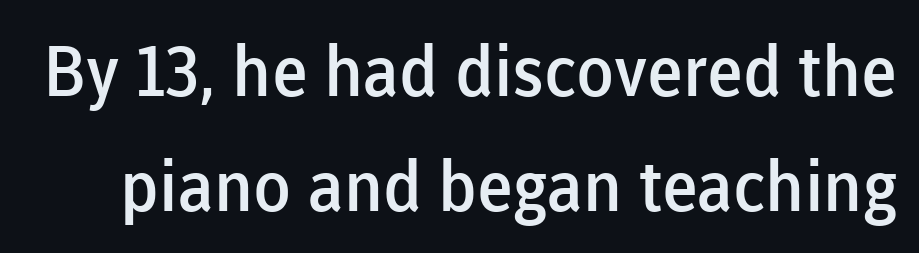
Varying glyph widths throughout — classic text-font behaviour. The foot of each line stays bare and open. Interline gaps are of average width in this sample. Weight check: semibold — heavier than regular, not quite bold. This is roman type, the default non-slanted kind. Typographically, this falls in the sans-serif category.
